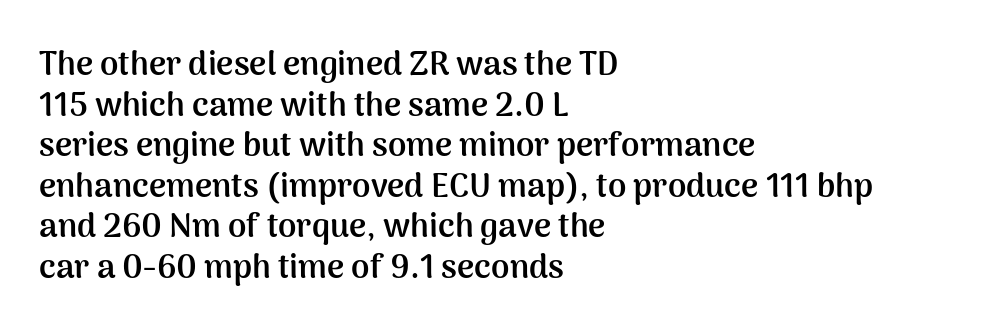
Q: Is the text bold? A: Yes.
Q: Is the text italic (slanted)? A: No, it is upright.
Q: Is the typeface a serif or a sans-serif typeface? A: Sans-serif.
Q: Is the text underlined? A: No.
Q: How is the paragraph aligned? A: Left-aligned.
Q: Is the spacing between letters normal or unusually wide? A: Normal.
Q: Width (condensed, normal, or wide)? A: Normal.
Q: Stroke contrast? A: Medium.
Q: x-height? A: Medium.
Q: Monospaced? A: No.
